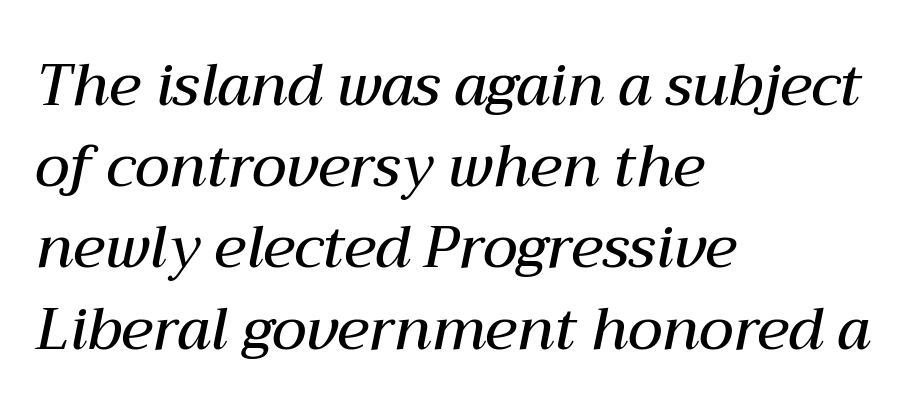
Q: Is the text bold? A: Semi-bold.
Q: Is the text italic (slanted)? A: Yes, it leans right by about 12 degrees.
Q: Is the text underlined? A: No.
Q: How is the paragraph aligned? A: Left-aligned.
Q: Is the spacing between letters normal or unusually wide? A: Normal.
Q: Is the spacing between lines tight, normal or loose? A: Normal.
Q: Width (condensed, normal, or wide)? A: Normal.
Q: Stroke contrast? A: Medium.
Q: x-height? A: Medium.
Q: Monospaced? A: No.
